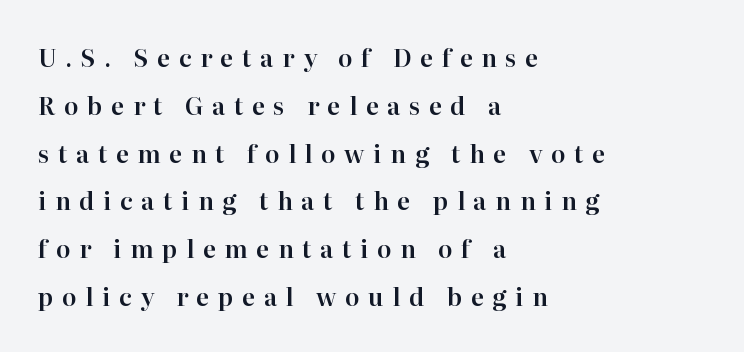
{"italic": "no", "underline": "no", "align": "left", "line_spacing": "loose", "line_spacing_ratio": 1.99, "letter_spacing": "wide", "letter_spacing_em": 0.36, "glyph_px": 24}
